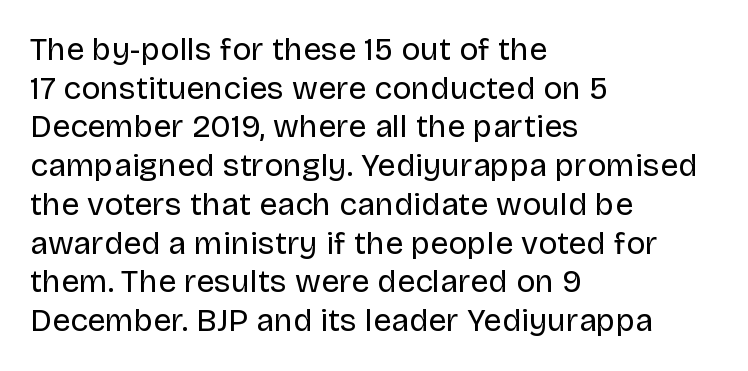
The image shows 32 px regular-weight sans-serif type, upright; set left-aligned, line spacing 1.21x, normal letter spacing, not underlined; low stroke contrast and a large x-height.
